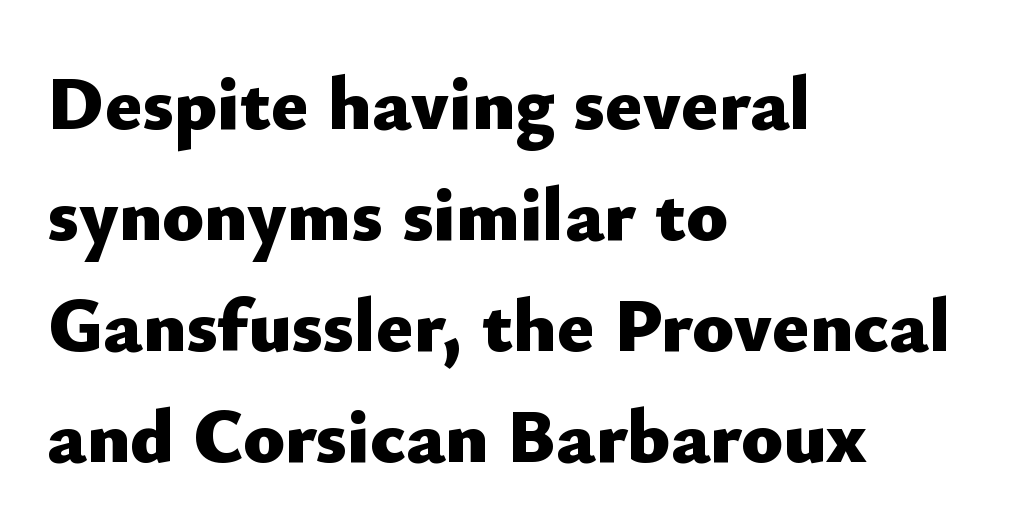
Q: Is the text bold? A: Yes.
Q: Is the text italic (slanted)? A: No, it is upright.
Q: Is the typeface a serif or a sans-serif typeface? A: Sans-serif.
Q: Is the text underlined? A: No.
Q: How is the paragraph aligned? A: Left-aligned.
Q: Is the spacing between letters normal or unusually wide? A: Normal.
Q: Is the spacing between lines tight, normal or loose? A: Normal.
Q: Width (condensed, normal, or wide)? A: Normal.
Q: Stroke contrast? A: Low.
Q: x-height? A: Small.
Q: Monospaced? A: No.
